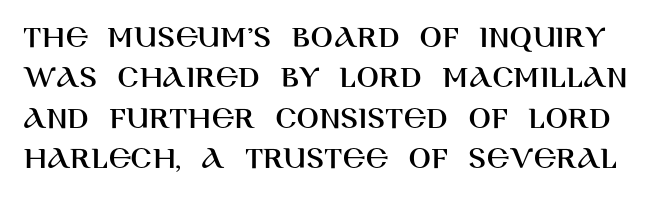
The image shows 33 px sans-serif type, upright; set line spacing 1.22x, normal letter spacing, not underlined; high stroke contrast and a large x-height.
